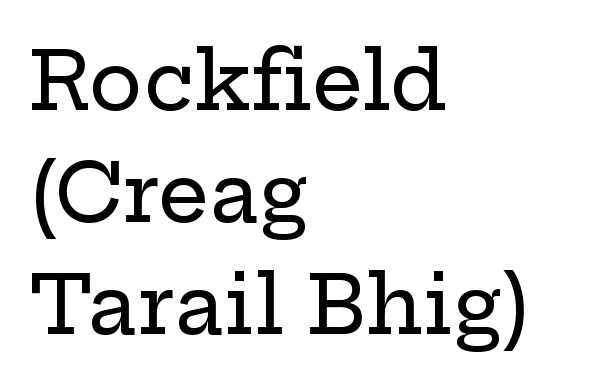
The image shows 80 px wide serif type, upright; set left-aligned, normal line spacing (1.4x), normal letter spacing, not underlined; low stroke contrast and a medium x-height.
